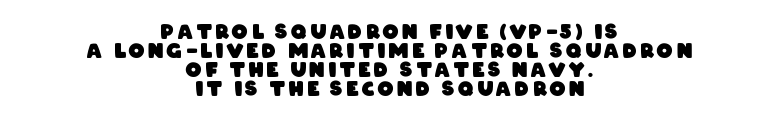
The image shows 20 px bold type; set centered, tight line spacing (0.95x), not underlined.
